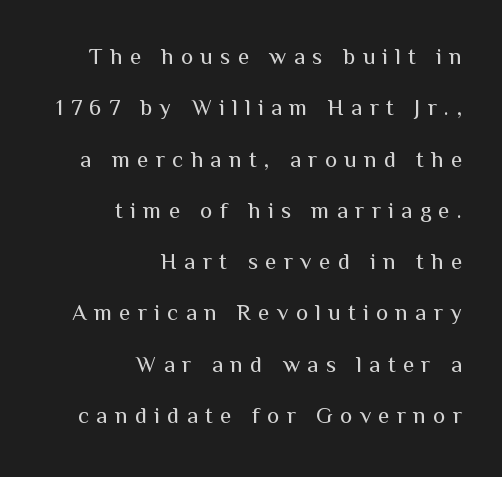
Teacher's note: observe the even right margin — that is flush-right alignment. Do the letters lean? They stand straight. These lines have a slow, spaced-out rhythm from letter to letter. The passage shown stacks its lines with a broad gap.
